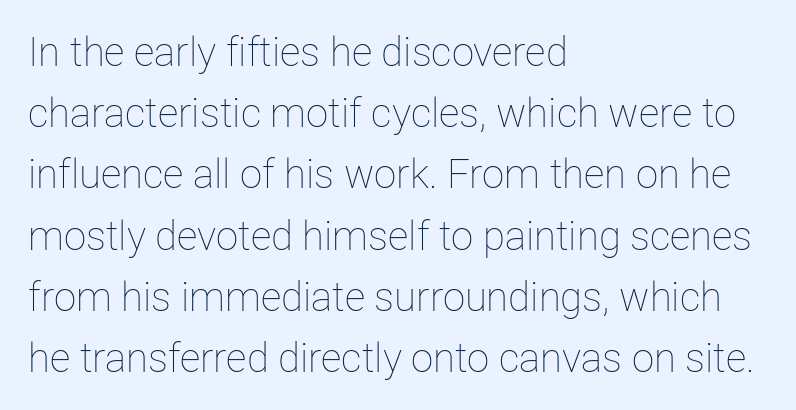
Q: Is the text bold? A: No.
Q: Is the text italic (slanted)? A: No, it is upright.
Q: Is the text underlined? A: No.
Q: How is the paragraph aligned? A: Left-aligned.
Q: Is the spacing between letters normal or unusually wide? A: Normal.
Q: Is the spacing between lines tight, normal or loose? A: Normal.
Q: Width (condensed, normal, or wide)? A: Normal.
Q: Stroke contrast? A: Low.
Q: x-height? A: Medium.
Q: Monospaced? A: No.
